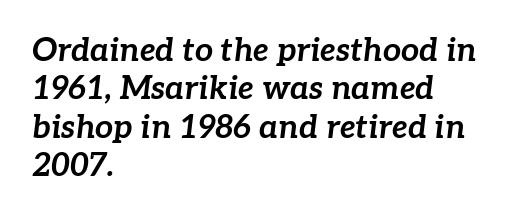
The image shows 32 px bold type, italic (leaning right); set left-aligned, line spacing 1.2x, normal letter spacing, not underlined; low stroke contrast and a medium x-height.
